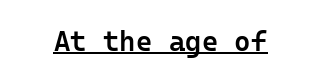
This rendering employs a face without finishing strokes, i.e., a sans-serif. Each letter, wide or thin by design, is forced into the same width here. Posture: straight, roman, zero tilt. Emphasis is given by a line drawn under the lettering. Characters follow at the spacing the type designer built in.
